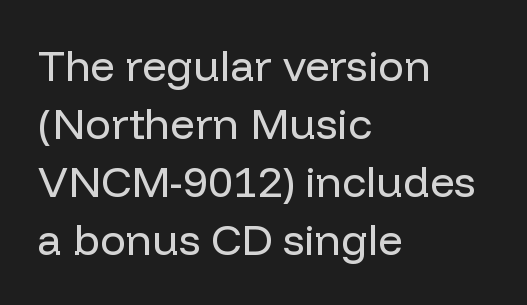
Q: Is the text bold? A: No.
Q: Is the text italic (slanted)? A: No, it is upright.
Q: Is the typeface a serif or a sans-serif typeface? A: Sans-serif.
Q: Is the text underlined? A: No.
Q: How is the paragraph aligned? A: Left-aligned.
Q: Is the spacing between letters normal or unusually wide? A: Normal.
Q: Is the spacing between lines tight, normal or loose? A: Normal.
Q: Width (condensed, normal, or wide)? A: Normal.
Q: Stroke contrast? A: Low.
Q: x-height? A: Medium.
Q: Monospaced? A: No.
